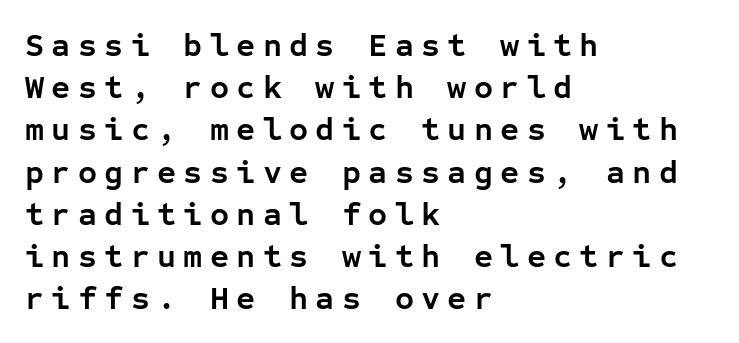
{"serif": "no", "italic": "no", "bold": "yes", "weight": "semibold", "width": "normal", "stroke_contrast": "low", "x_height": "medium", "monospaced": "yes", "underline": "no", "align": "left", "line_spacing": "normal", "line_spacing_ratio": 1.28, "letter_spacing": "wide", "letter_spacing_em": 0.22, "glyph_px": 33}
